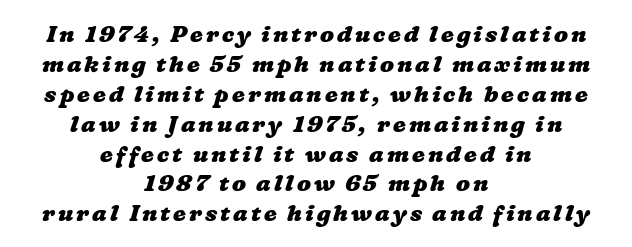
These lines stack symmetrically, like a column narrowing and widening about its center. The gap between lines stays unmarked. The font is running at its bold setting. This sample keeps an unexceptional amount of space between lines.
